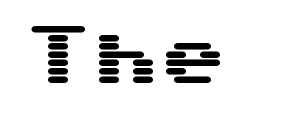
{"serif": "no", "italic": "no", "width": "wide", "stroke_contrast": "medium", "x_height": "medium", "underline": "no", "letter_spacing": "normal", "letter_spacing_em": 0.0, "glyph_px": 67}
